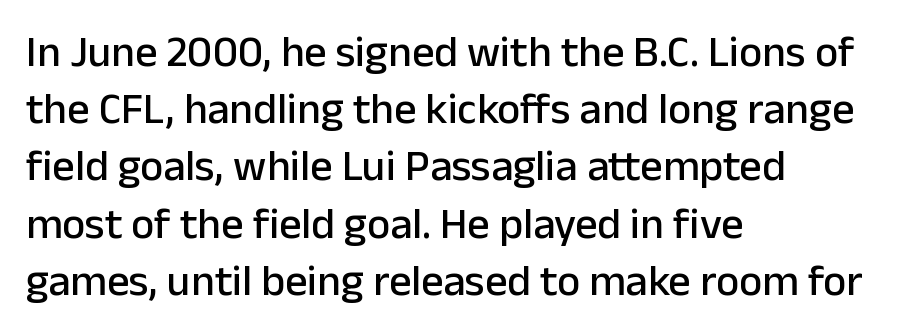
Q: Is the text italic (slanted)? A: No, it is upright.
Q: Is the typeface a serif or a sans-serif typeface? A: Sans-serif.
Q: Is the text underlined? A: No.
Q: How is the paragraph aligned? A: Left-aligned.
Q: Is the spacing between letters normal or unusually wide? A: Normal.
Q: Is the spacing between lines tight, normal or loose? A: Normal.
Q: Width (condensed, normal, or wide)? A: Normal.
Q: Stroke contrast? A: Low.
Q: x-height? A: Medium.
Q: Monospaced? A: No.
